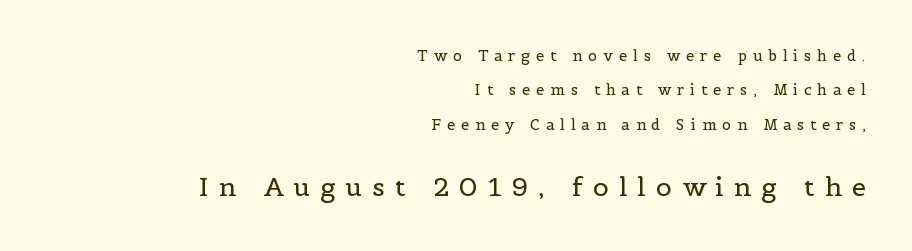
The image shows 26 px text type, upright; set right-aligned, loose line spacing (2.3x), unusually wide letter spacing (+0.39 em), not underlined; the second (bottom) block is 1.73x larger.
